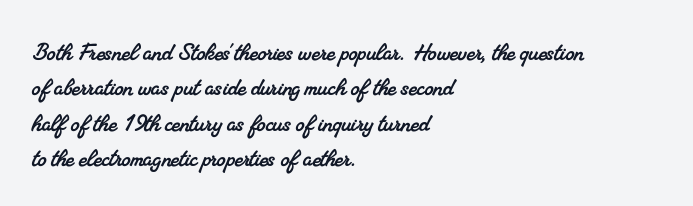
Note the varied advance widths — an 'i' is clearly narrower than an 'm'. Students, observe: this is what conventionally led text looks like. The letters sit at their default tracking, neither squeezed nor spread. Anything drawn beneath the words? Only blank space. Observe the serifs anchoring each vertical stroke in this sample. The text block is weighted toward the left margin, trailing off unevenly rightward.
